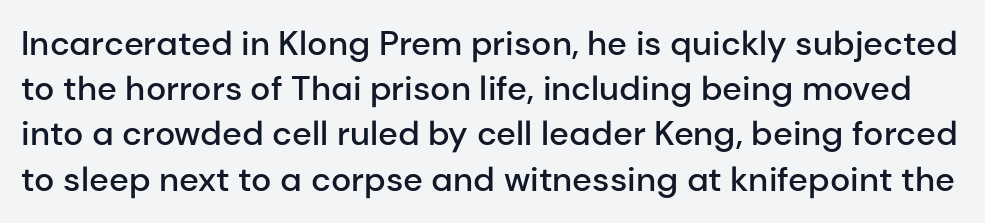
{"serif": "no", "italic": "no", "bold": "semi", "weight": "semibold", "width": "normal", "stroke_contrast": "low", "x_height": "medium", "monospaced": "no", "underline": "no", "line_spacing": "normal", "line_spacing_ratio": 1.33, "letter_spacing": "normal", "letter_spacing_em": 0.0, "glyph_px": 34}
